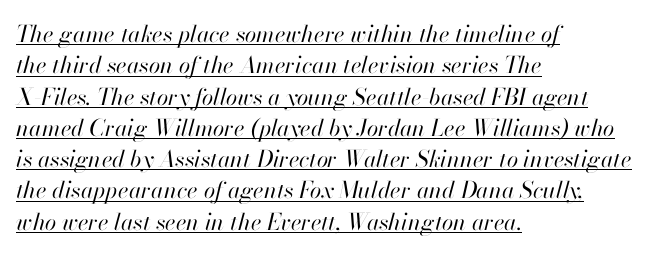
The passage shown leans; its letterforms are oblique. Inter-character spacing is left at the font's built-in metrics. Alignment: flush left. Is the stroke heavy? The answer is a plain regular-or-lighter. Rows of type keep a routine distance in the vertical direction. The lettering is marked with a stroke running underneath it.
